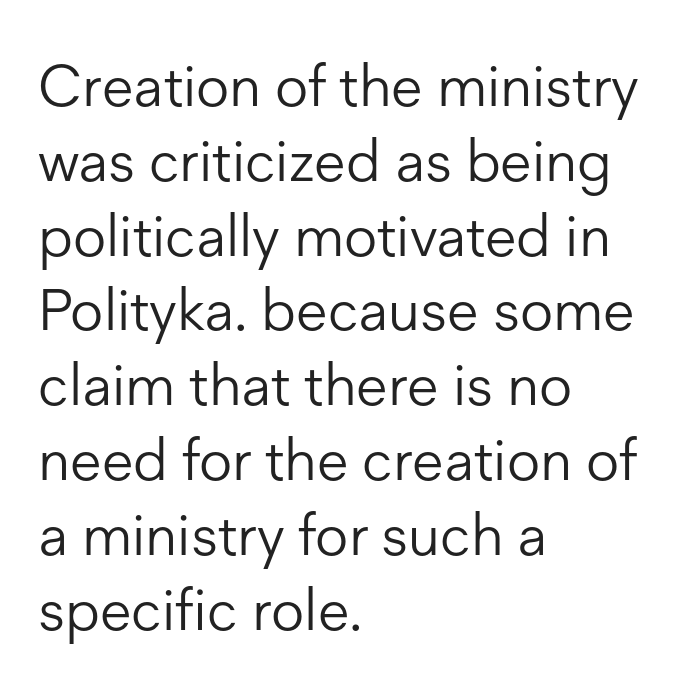
Q: Is the text bold? A: No.
Q: Is the text italic (slanted)? A: No, it is upright.
Q: Is the typeface a serif or a sans-serif typeface? A: Sans-serif.
Q: Is the text underlined? A: No.
Q: How is the paragraph aligned? A: Left-aligned.
Q: Is the spacing between letters normal or unusually wide? A: Normal.
Q: Is the spacing between lines tight, normal or loose? A: Normal.
Q: Width (condensed, normal, or wide)? A: Normal.
Q: Stroke contrast? A: Low.
Q: x-height? A: Medium.
Q: Monospaced? A: No.
